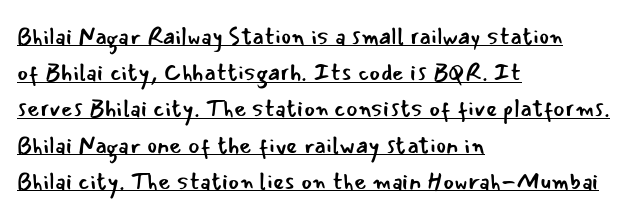
Q: Is the text bold? A: No.
Q: Is the text italic (slanted)? A: No, it is upright.
Q: Is the text underlined? A: Yes.
Q: How is the paragraph aligned? A: Left-aligned.
Q: Is the spacing between letters normal or unusually wide? A: Normal.
Q: Is the spacing between lines tight, normal or loose? A: Normal.
